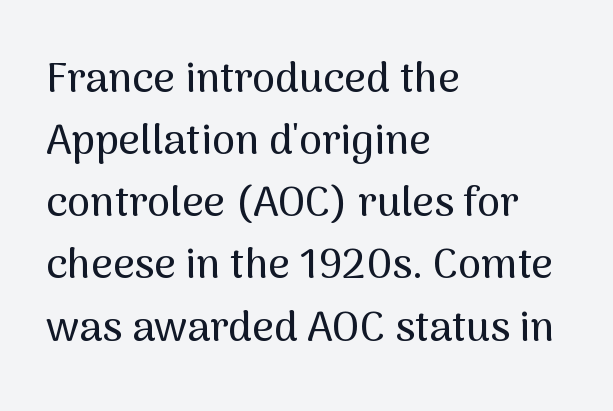
Q: Is the text italic (slanted)? A: No, it is upright.
Q: Is the typeface a serif or a sans-serif typeface? A: Sans-serif.
Q: Is the text underlined? A: No.
Q: How is the paragraph aligned? A: Left-aligned.
Q: Is the spacing between letters normal or unusually wide? A: Normal.
Q: Is the spacing between lines tight, normal or loose? A: Normal.
Q: Width (condensed, normal, or wide)? A: Normal.
Q: Stroke contrast? A: Medium.
Q: x-height? A: Medium.
Q: Monospaced? A: No.
